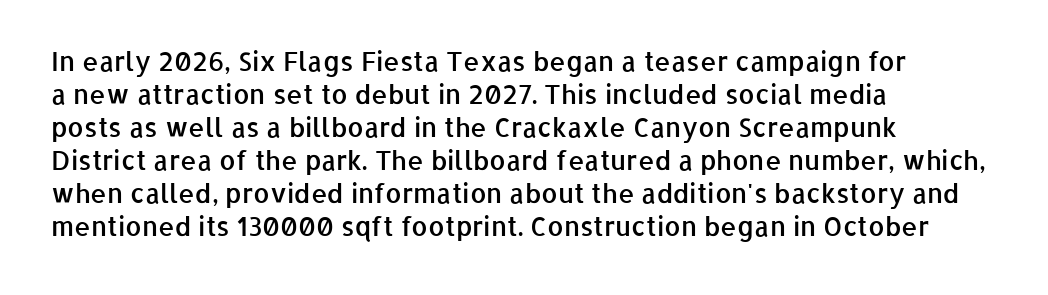
Q: Is the text bold? A: Semi-bold.
Q: Is the text italic (slanted)? A: No, it is upright.
Q: Is the text underlined? A: No.
Q: How is the paragraph aligned? A: Left-aligned.
Q: Is the spacing between letters normal or unusually wide? A: Normal.
Q: Is the spacing between lines tight, normal or loose? A: Normal.
